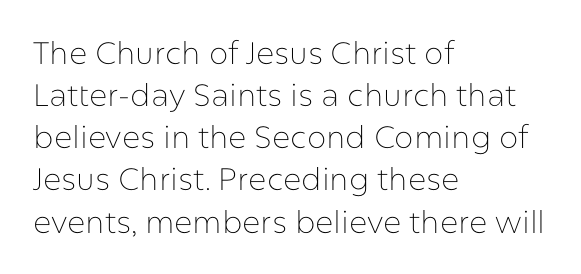
Underlining? Definitely not there. Note the varied advance widths — an 'i' is clearly narrower than an 'm'. Casual observation: everything's shoved over to the left. What kind of face is this? One without serifs — a sans. Heaviness? Minimal to ordinary, like unemphasized prose.
